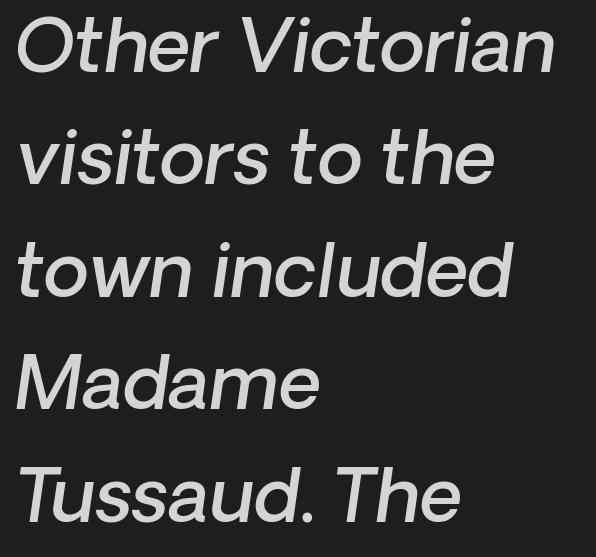
Q: Is the text bold? A: Semi-bold.
Q: Is the typeface a serif or a sans-serif typeface? A: Sans-serif.
Q: Is the text underlined? A: No.
Q: How is the paragraph aligned? A: Left-aligned.
Q: Is the spacing between letters normal or unusually wide? A: Normal.
Q: Is the spacing between lines tight, normal or loose? A: Normal.
Q: Width (condensed, normal, or wide)? A: Normal.
Q: Stroke contrast? A: Low.
Q: x-height? A: Medium.
Q: Monospaced? A: No.
